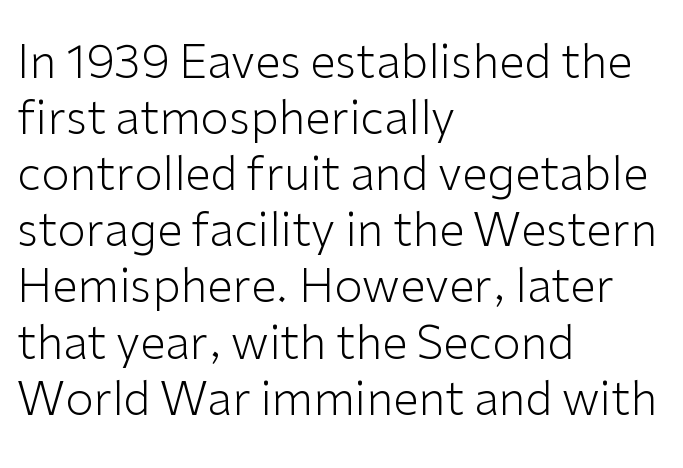
The image shows 46 px light sans-serif type, upright; set left-aligned, line spacing 1.22x, normal letter spacing, not underlined; low stroke contrast and a medium x-height.
